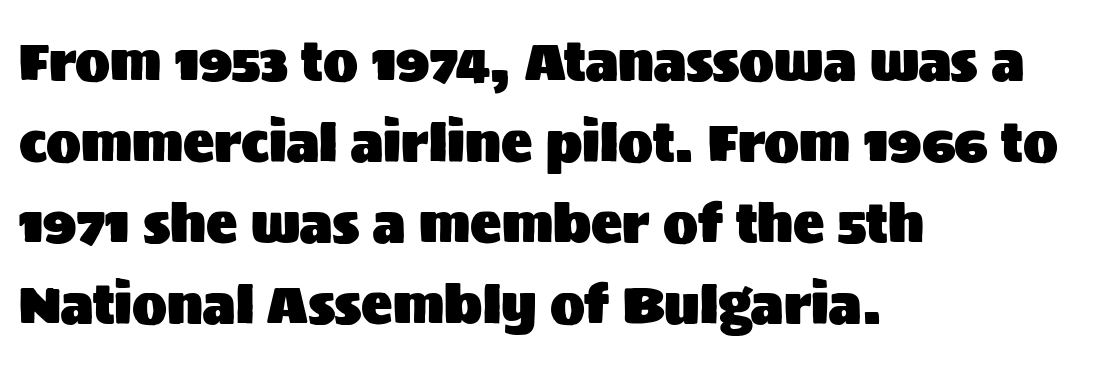
No word sits above an underline. Caption: standard tracking, unaltered. The font's upright variant was chosen for this text. Horizontally, the lines are justified to the leading edge only. The designer left line spacing at the default. In terms of letterform style, serifs are entirely absent.
